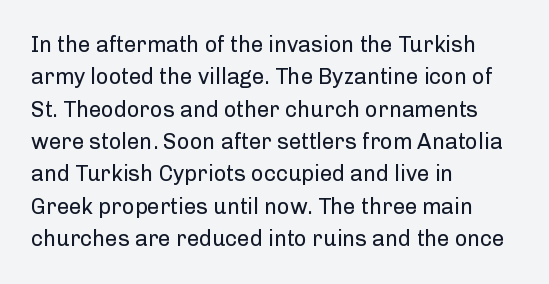
{"italic": "no", "bold": "no", "underline": "no", "align": "left", "line_spacing": "normal", "line_spacing_ratio": 1.47, "letter_spacing": "normal", "letter_spacing_em": 0.0, "glyph_px": 22}
